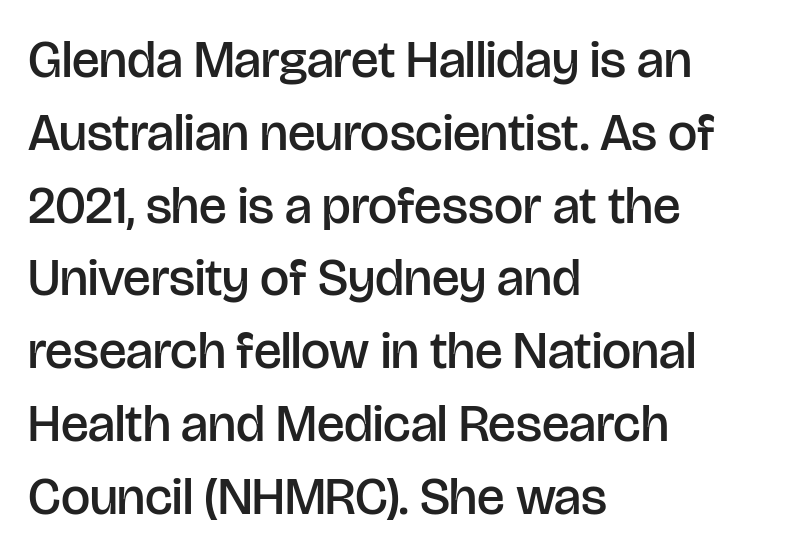
{"serif": "no", "italic": "no", "bold": "semi", "weight": "semibold", "width": "normal", "stroke_contrast": "low", "x_height": "large", "monospaced": "no", "underline": "no", "align": "left", "line_spacing": "normal", "line_spacing_ratio": 1.4, "letter_spacing": "normal", "letter_spacing_em": 0.0, "glyph_px": 52}
